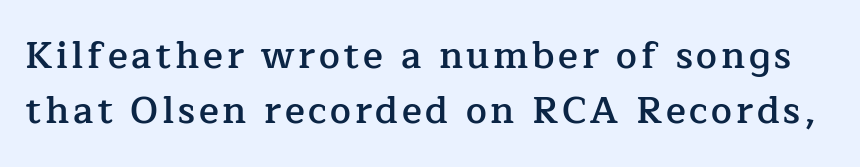
The image shows 37 px semibold serif type, upright; set normal line spacing (1.48x), not underlined; low stroke contrast and a medium x-height.
